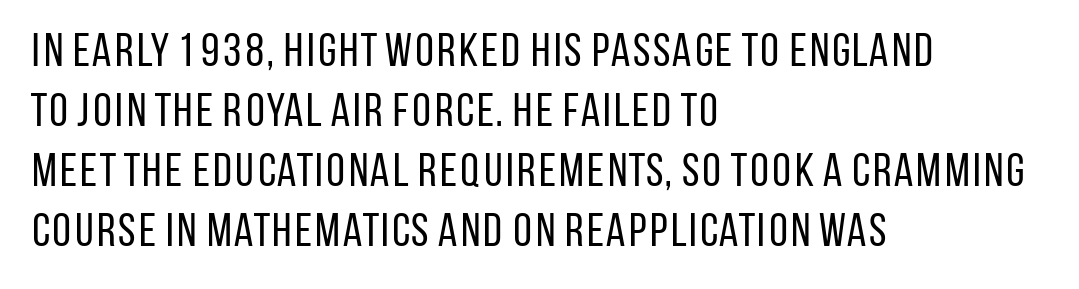
The image shows 47 px regular-weight, condensed sans-serif type, upright; set left-aligned, normal line spacing (1.28x), normal letter spacing, not underlined; low stroke contrast and a large x-height.
